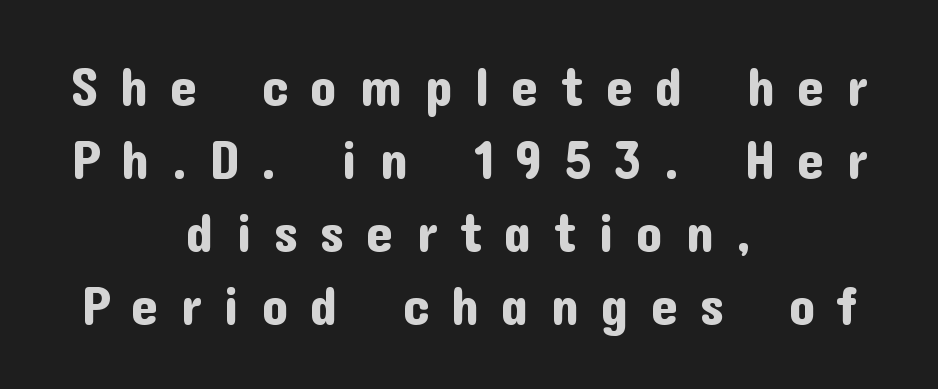
Just letters on the line, the space beneath them empty. Do the letters lean? They stand straight. You could not count columns in this text — the font is proportionally spaced. Casual observation: everything's sitting right in the middle. Serif or sans? Sans — the stroke terminals are bare. Here the glyphs are tracked loosely, breaking word shapes into spaced letters.
